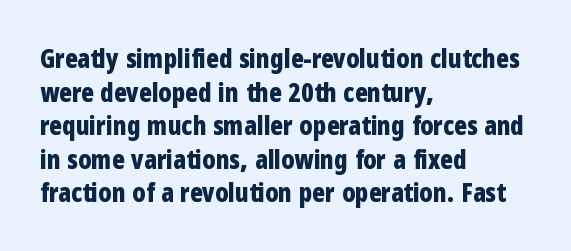
The image shows 26 px bold type, upright; set left-aligned, normal line spacing (1.29x), normal letter spacing, not underlined.
